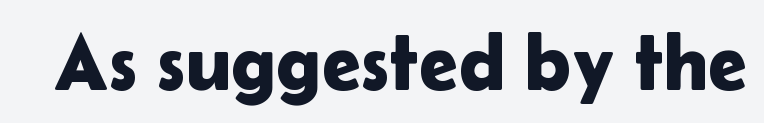
{"serif": "no", "italic": "no", "width": "normal", "stroke_contrast": "low", "x_height": "medium", "monospaced": "no", "underline": "no", "letter_spacing": "normal", "letter_spacing_em": 0.0, "glyph_px": 79}
